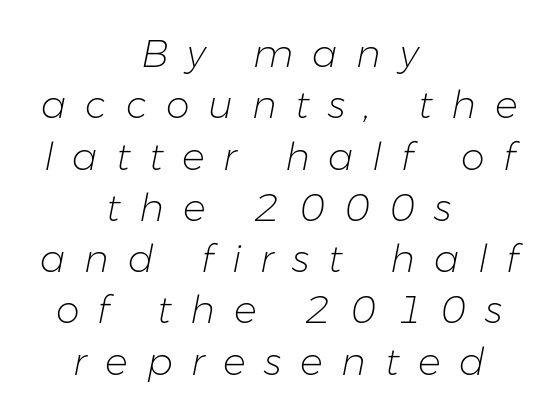
The image shows 38 px light type, italic (leaning right); set centered, normal line spacing (1.35x), unusually wide letter spacing (+0.49 em), not underlined; low stroke contrast and a medium x-height.
